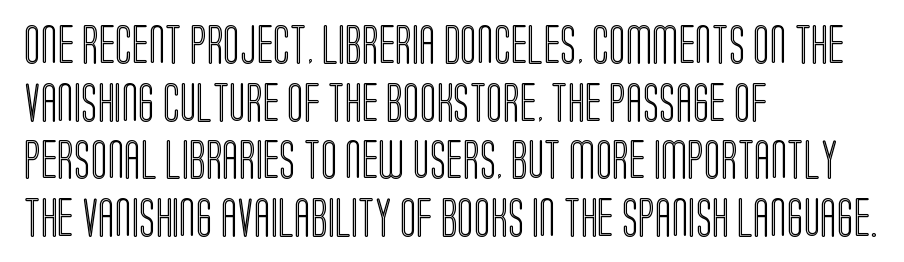
{"italic": "no", "width": "condensed", "x_height": "large", "monospaced": "no", "underline": "no", "align": "left", "line_spacing": "normal", "line_spacing_ratio": 1.48, "letter_spacing": "normal", "letter_spacing_em": 0.0, "glyph_px": 39}
